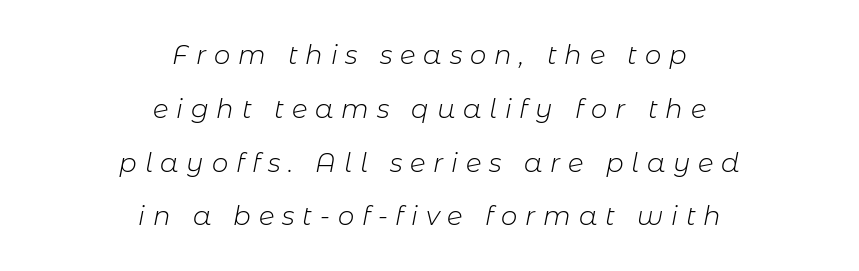
{"italic": "yes", "lean": "right", "slant_degrees": 11, "bold": "no", "underline": "no", "align": "center", "line_spacing": "loose", "line_spacing_ratio": 2.07, "letter_spacing": "wide", "letter_spacing_em": 0.3, "glyph_px": 26}
